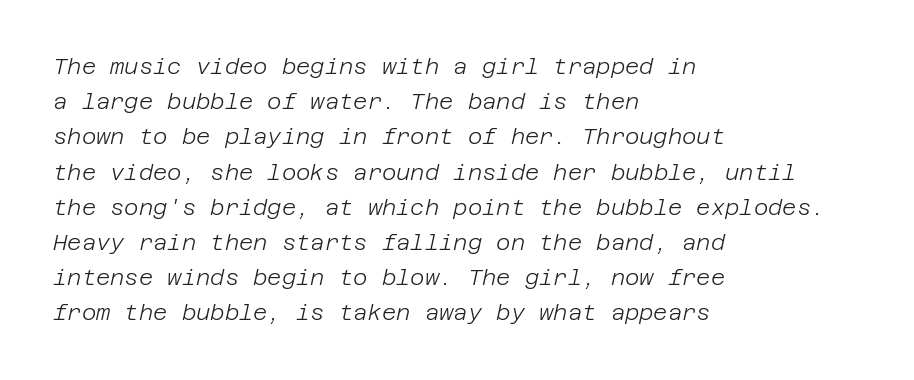
The line-height multiplier appears to be the usual default. This rendering features lettering with no underline. Notice how the passage keeps a crisp vertical edge on the left only. Stems here are at most as thick as an everyday book face. Looking at the ascenders, they clearly lean. How are the letters spaced? Ordinarily, with no added tracking.
